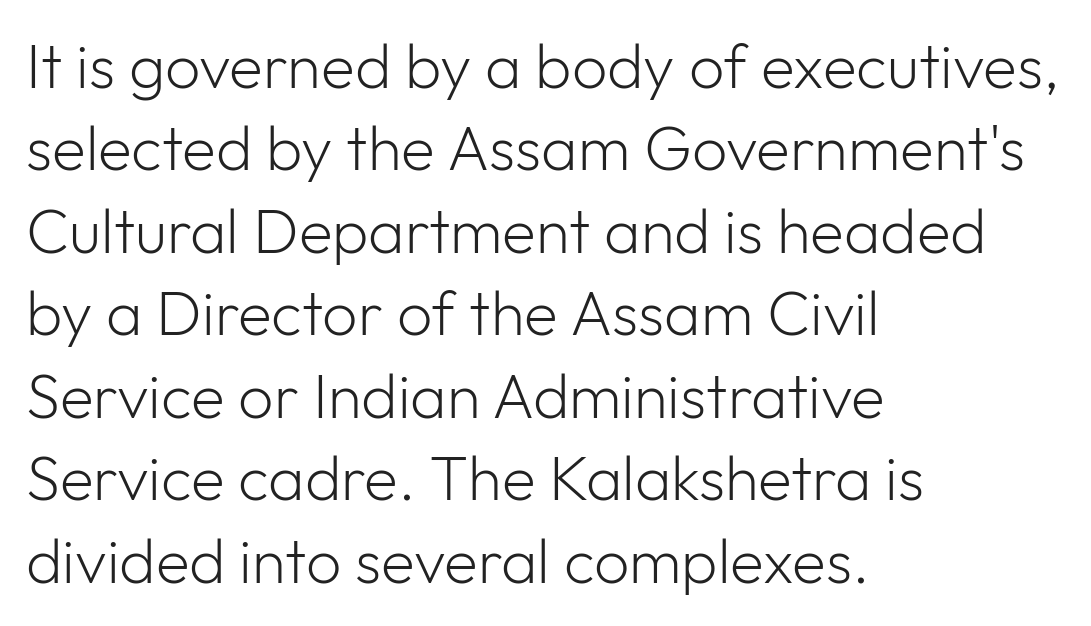
{"serif": "no", "italic": "no", "bold": "no", "weight": "light", "width": "normal", "stroke_contrast": "low", "x_height": "medium", "monospaced": "no", "underline": "no", "align": "left", "line_spacing": "normal", "line_spacing_ratio": 1.33, "letter_spacing": "normal", "letter_spacing_em": 0.0, "glyph_px": 62}
